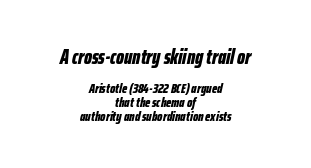
The image shows 21 px bold type, italic (leaning right); set centered, tight line spacing (0.98x), normal letter spacing, not underlined; the first (top) block is 1.5x larger.
